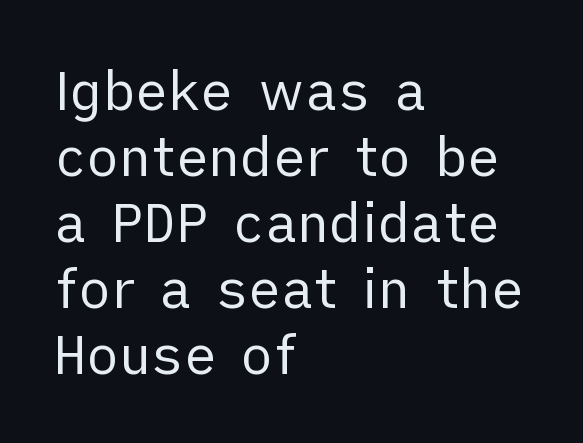
{"serif": "no", "italic": "no", "bold": "no", "weight": "regular", "width": "normal", "stroke_contrast": "low", "x_height": "medium", "monospaced": "no", "underline": "no", "align": "left", "line_spacing_ratio": 1.22, "letter_spacing": "normal", "letter_spacing_em": 0.0, "glyph_px": 54}
